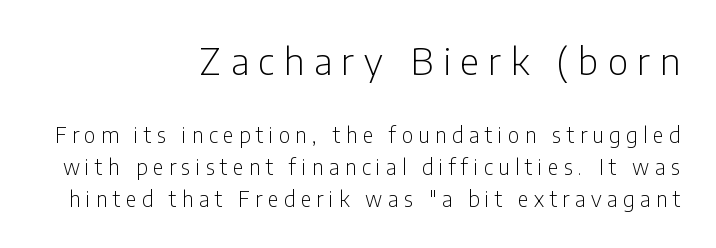
{"serif": "no", "italic": "no", "bold": "no", "weight": "light", "width": "condensed", "stroke_contrast": "low", "x_height": "medium", "monospaced": "no", "underline": "no", "align": "right", "line_spacing": "normal", "line_spacing_ratio": 1.51, "letter_spacing": "wide", "letter_spacing_em": 0.26, "larger_block": "first", "size_ratio": 1.76, "glyph_px": 37}
